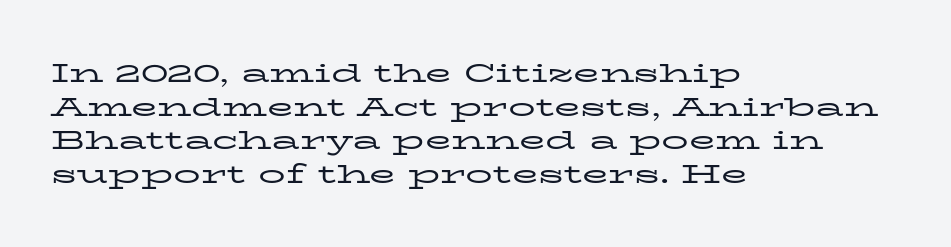
Whoever set this chose a conventional vertical rhythm. Each stroke keeps to a modest, everyday thickness or less. Is there any slant? The stems are plumb. Any mark beneath the type? The region is blank. Horizontal alignment here is leftward, the default for most running prose.
